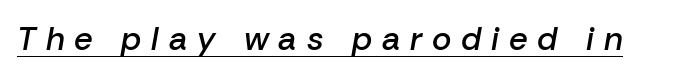
The image shows 33 px semibold type, italic (leaning right); set unusually wide letter spacing (+0.3 em), underlined; low stroke contrast and a medium x-height.
